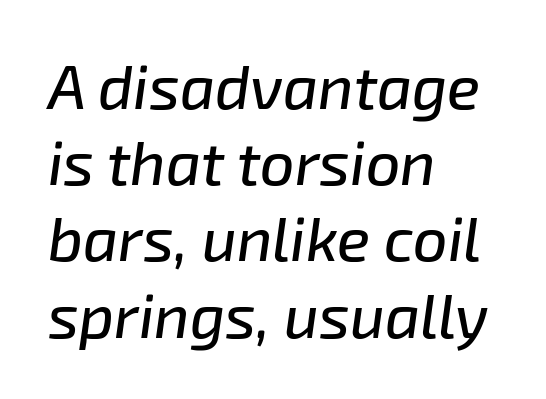
{"italic": "yes", "lean": "right", "slant_degrees": 8, "width": "normal", "stroke_contrast": "low", "x_height": "medium", "monospaced": "no", "underline": "no", "align": "left", "line_spacing": "normal", "line_spacing_ratio": 1.25, "letter_spacing": "normal", "letter_spacing_em": 0.0, "glyph_px": 61}
